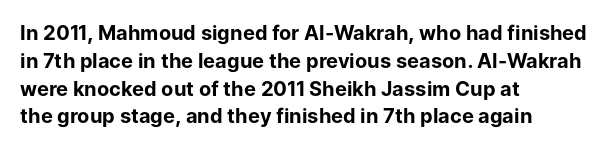
The image shows 20 px bold type, upright; set left-aligned, normal line spacing (1.39x), normal letter spacing, not underlined.
